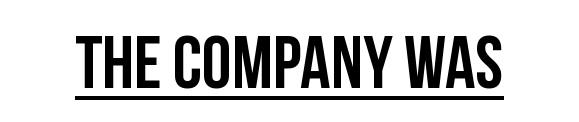
Q: Is the text italic (slanted)? A: No, it is upright.
Q: Is the typeface a serif or a sans-serif typeface? A: Sans-serif.
Q: Is the text underlined? A: Yes.
Q: Is the spacing between letters normal or unusually wide? A: Normal.
Q: Width (condensed, normal, or wide)? A: Condensed.
Q: Stroke contrast? A: Low.
Q: x-height? A: Large.
Q: Monospaced? A: No.
